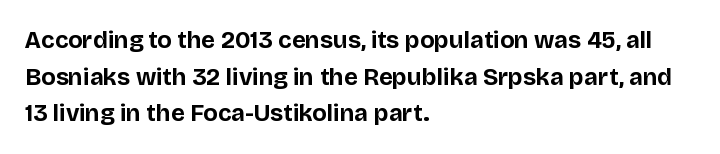
A typesetter would call this zero additional tracking. The letters stand upright; this is a roman face. Regular leading. The passage is arranged the way most books set body copy — flush left. Rule under the text: the space is simply empty. Strokes here are thick enough to call this a true bold.
